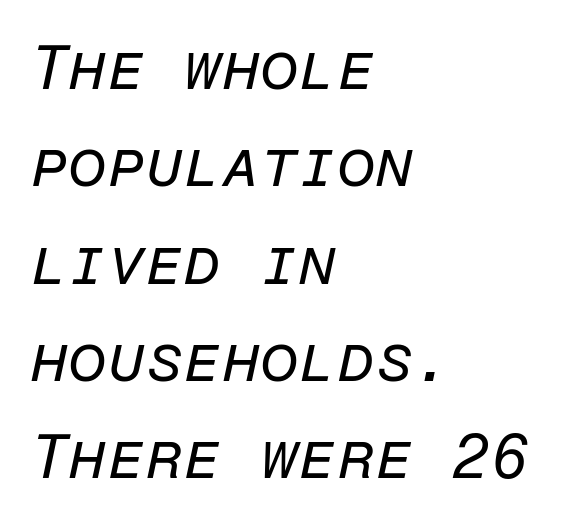
{"italic": "yes", "lean": "right", "slant_degrees": 12, "bold": "no", "weight": "regular", "width": "normal", "stroke_contrast": "low", "x_height": "medium", "monospaced": "yes", "underline": "no", "align": "left", "line_spacing": "normal", "line_spacing_ratio": 1.57, "letter_spacing": "normal", "letter_spacing_em": 0.0, "glyph_px": 62}
